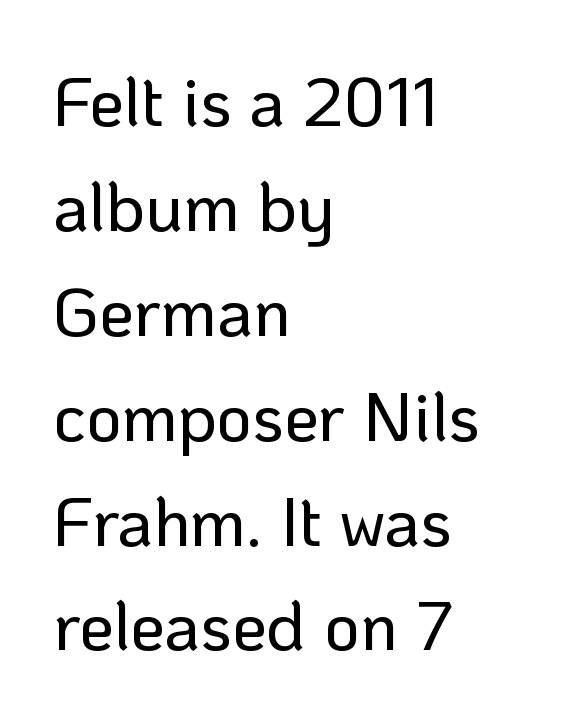
The image shows 69 px sans-serif type, upright; set left-aligned, normal line spacing (1.52x), normal letter spacing, not underlined; low stroke contrast and a medium x-height.
